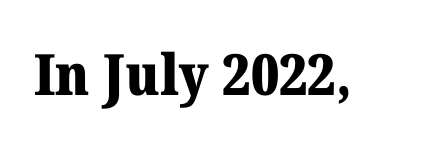
The image shows 57 px heavy serif type, upright; set normal letter spacing, not underlined; medium stroke contrast and a medium x-height.
